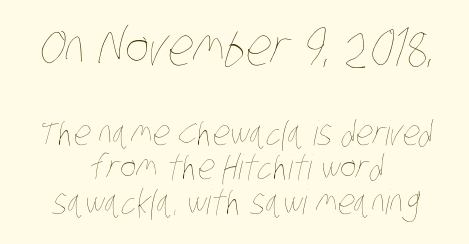
Beneath every word, the page is bare. Honestly, the rows look squashed on top of each other. Default kerning and tracking; the words read as compact shapes. These lines are centered, leaving both edges ragged.
